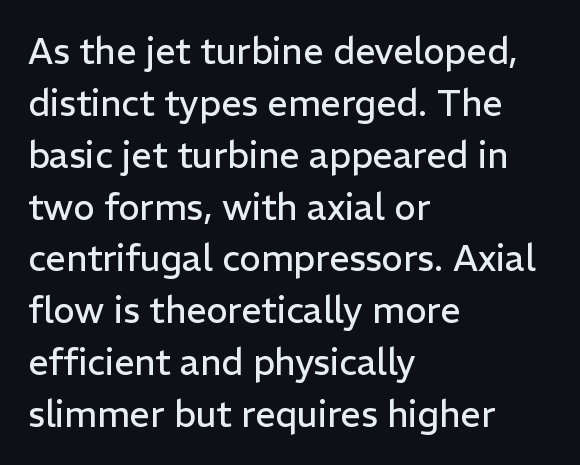
{"serif": "no", "italic": "no", "bold": "no", "weight": "regular", "width": "normal", "stroke_contrast": "low", "x_height": "medium", "monospaced": "no", "underline": "no", "align": "left", "line_spacing": "normal", "line_spacing_ratio": 1.44, "letter_spacing": "normal", "letter_spacing_em": 0.0, "glyph_px": 36}
